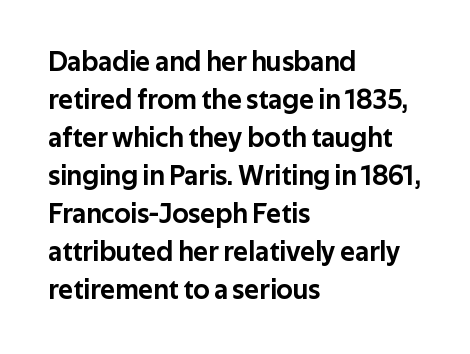
{"serif": "no", "italic": "no", "width": "normal", "stroke_contrast": "low", "x_height": "medium", "monospaced": "no", "underline": "no", "align": "left", "line_spacing": "normal", "line_spacing_ratio": 1.36, "letter_spacing": "normal", "letter_spacing_em": 0.0, "glyph_px": 28}
